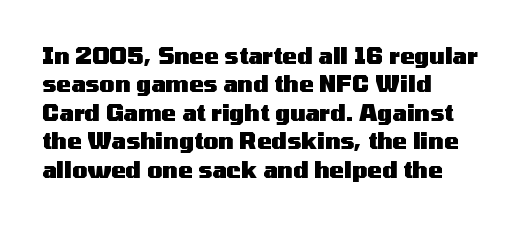
Q: Is the text bold? A: Yes.
Q: Is the text italic (slanted)? A: No, it is upright.
Q: Is the text underlined? A: No.
Q: How is the paragraph aligned? A: Left-aligned.
Q: Is the spacing between letters normal or unusually wide? A: Normal.
Q: Is the spacing between lines tight, normal or loose? A: Normal.
